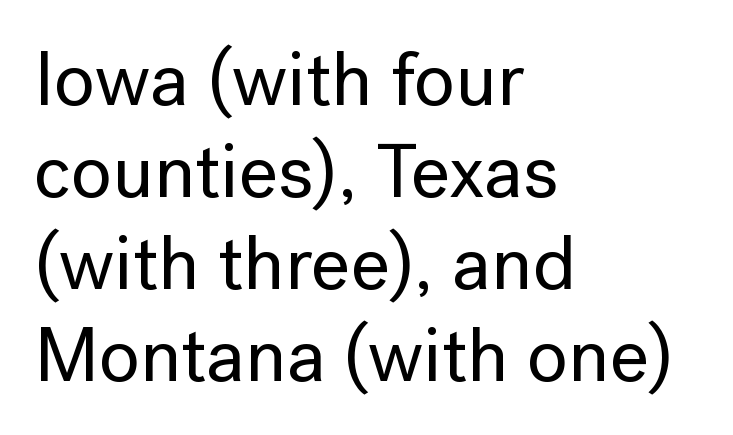
{"serif": "no", "italic": "no", "width": "normal", "stroke_contrast": "low", "x_height": "medium", "monospaced": "no", "underline": "no", "align": "left", "line_spacing_ratio": 1.21, "letter_spacing": "normal", "letter_spacing_em": 0.0, "glyph_px": 76}
